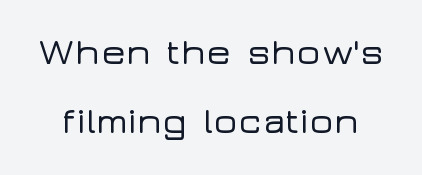
These lines were composed using upright roman letters. Letter spacing: default. Grotesque or geometric, the face here clearly has no serifs. Rule under the text: the space is simply empty.
